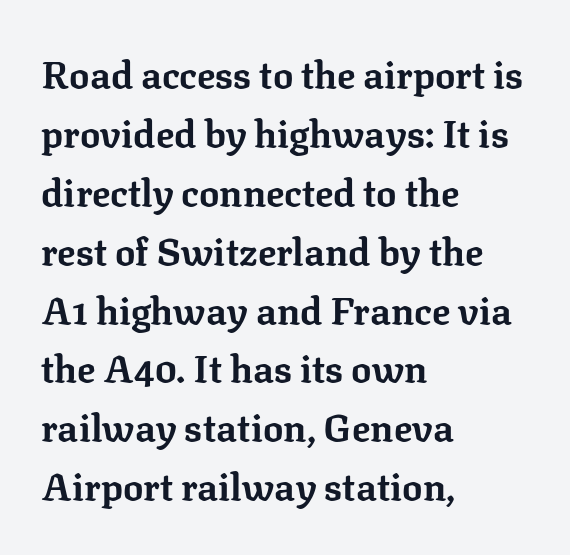
Q: Is the text bold? A: Yes.
Q: Is the text italic (slanted)? A: No, it is upright.
Q: Is the typeface a serif or a sans-serif typeface? A: Serif.
Q: Is the text underlined? A: No.
Q: How is the paragraph aligned? A: Left-aligned.
Q: Is the spacing between letters normal or unusually wide? A: Normal.
Q: Is the spacing between lines tight, normal or loose? A: Normal.
Q: Width (condensed, normal, or wide)? A: Normal.
Q: Stroke contrast? A: Low.
Q: x-height? A: Medium.
Q: Monospaced? A: No.
